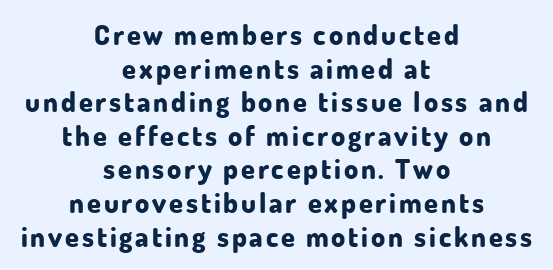
{"serif": "no", "italic": "no", "bold": "yes", "weight": "bold", "width": "normal", "stroke_contrast": "low", "x_height": "small", "monospaced": "no", "underline": "no", "align": "center", "line_spacing_ratio": 1.2, "glyph_px": 28}
